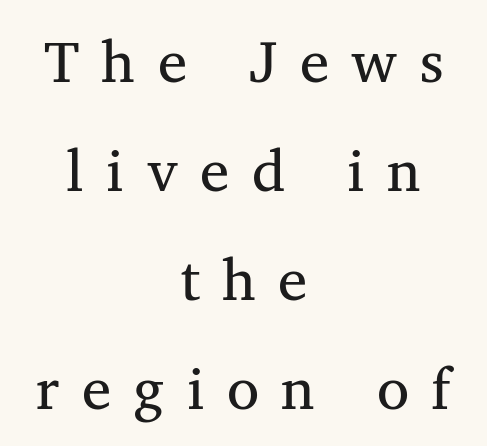
Check under the words: just untouched page. The lettering holds an erect, upright posture throughout. The setting favours the middle, as headings and verse often do. The face looks like a standard text weight, possibly lighter.
